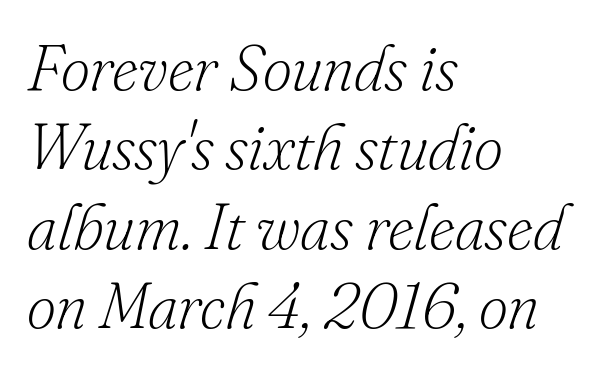
{"serif": "yes", "italic": "yes", "lean": "right", "slant_degrees": 16, "bold": "no", "weight": "light", "width": "normal", "stroke_contrast": "low", "x_height": "small", "monospaced": "no", "underline": "no", "align": "left", "line_spacing_ratio": 1.24, "letter_spacing": "normal", "letter_spacing_em": 0.0, "glyph_px": 64}
